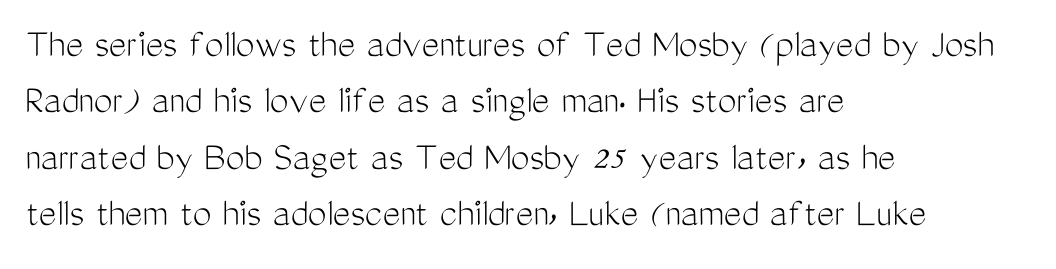
The space between consecutive lines is moderate. Summary of weight: not heavy and not bold. Note the varied advance widths — an 'i' is clearly narrower than an 'm'. The type sits square on the baseline with zero lean. Layout note: lines flush left.
